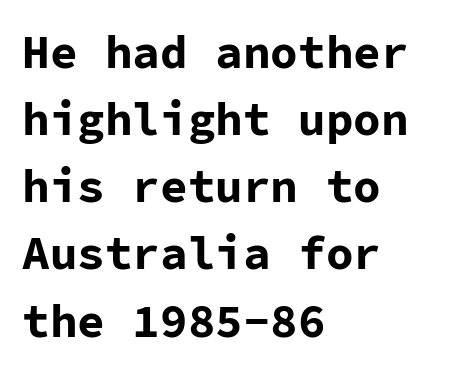
Q: Is the text bold? A: Yes.
Q: Is the text italic (slanted)? A: No, it is upright.
Q: Is the typeface a serif or a sans-serif typeface? A: Sans-serif.
Q: Is the text underlined? A: No.
Q: How is the paragraph aligned? A: Left-aligned.
Q: Is the spacing between letters normal or unusually wide? A: Normal.
Q: Is the spacing between lines tight, normal or loose? A: Normal.
Q: Width (condensed, normal, or wide)? A: Normal.
Q: Stroke contrast? A: Low.
Q: x-height? A: Medium.
Q: Monospaced? A: Yes.
